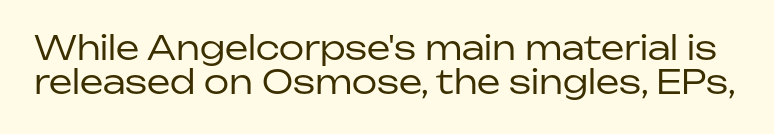
The image shows 33 px regular-weight sans-serif type, upright; set tight line spacing (1.02x), normal letter spacing, not underlined; low stroke contrast and a medium x-height.
